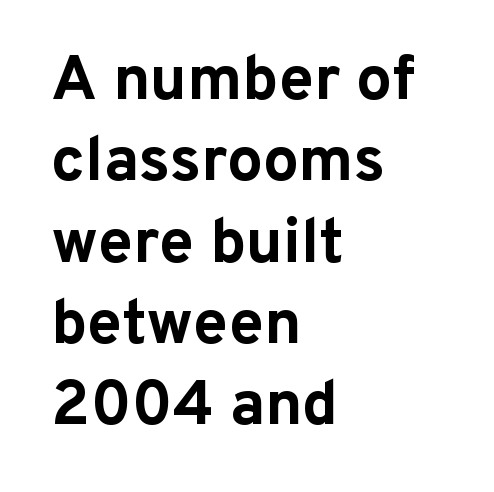
What's the leading like? Ordinary, nothing unusual. Honestly, there is no underline to notice here at all. The glyphs in this specimen are sans serif. Bold? Absolutely — the strokes are thick and heavy. Is the block centered? No — it sits flush against the left margin. The axis of the letterforms is exactly vertical.
